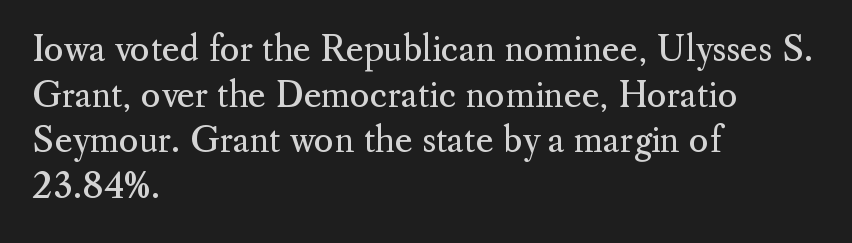
Characters follow at the spacing the type designer built in. The rendering uses natural spacing where letterforms have individual widths. The line-height multiplier appears to be the usual default. The weight tops out at a normal text grade. Reading down the block, your eye returns to a fixed left position each line.
